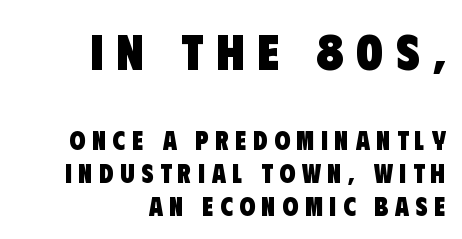
Q: Is the text bold? A: Yes.
Q: Is the typeface a serif or a sans-serif typeface? A: Sans-serif.
Q: Is the text underlined? A: No.
Q: How is the paragraph aligned? A: Right-aligned.
Q: Is the spacing between letters normal or unusually wide? A: Unusually wide.
Q: Is the spacing between lines tight, normal or loose? A: Normal.
Q: Which block of text is set in a larger size, the first (top) or the second (bottom)? A: The first (top) one.
Q: Width (condensed, normal, or wide)? A: Condensed.
Q: Stroke contrast? A: Low.
Q: x-height? A: Large.
Q: Monospaced? A: No.
